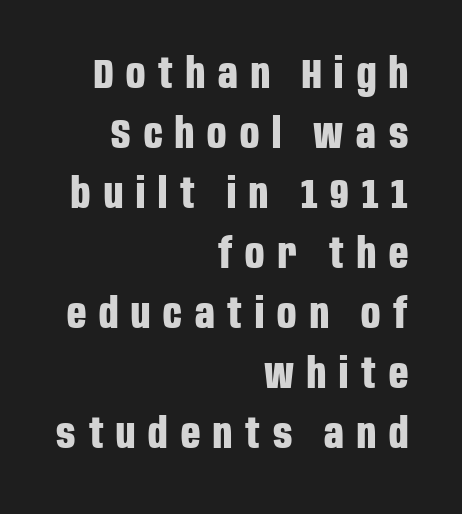
Q: Is the text bold? A: Yes.
Q: Is the text italic (slanted)? A: No, it is upright.
Q: Is the typeface a serif or a sans-serif typeface? A: Sans-serif.
Q: Is the text underlined? A: No.
Q: How is the paragraph aligned? A: Right-aligned.
Q: Is the spacing between letters normal or unusually wide? A: Unusually wide.
Q: Is the spacing between lines tight, normal or loose? A: Normal.
Q: Width (condensed, normal, or wide)? A: Condensed.
Q: Stroke contrast? A: Low.
Q: x-height? A: Large.
Q: Monospaced? A: No.
